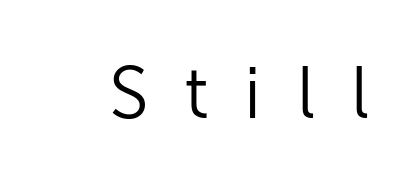
{"serif": "no", "italic": "no", "bold": "no", "weight": "light", "width": "normal", "stroke_contrast": "low", "x_height": "medium", "monospaced": "no", "underline": "no", "letter_spacing": "wide", "letter_spacing_em": 0.48, "glyph_px": 74}
